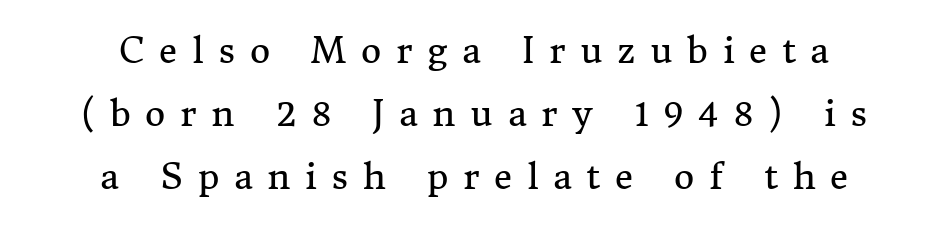
{"serif": "yes", "italic": "no", "bold": "no", "weight": "regular", "width": "normal", "stroke_contrast": "medium", "x_height": "medium", "monospaced": "no", "underline": "no", "align": "center", "line_spacing_ratio": 1.8, "letter_spacing": "wide", "letter_spacing_em": 0.42, "glyph_px": 35}
